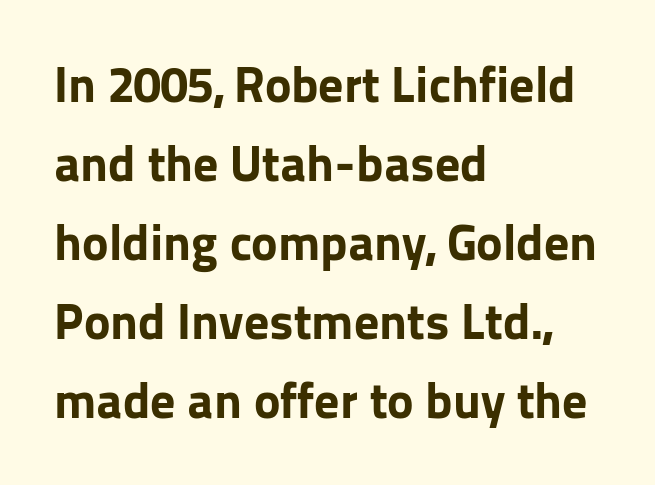
{"serif": "no", "italic": "no", "bold": "yes", "weight": "bold", "width": "normal", "stroke_contrast": "low", "x_height": "medium", "monospaced": "no", "underline": "no", "align": "left", "line_spacing": "normal", "line_spacing_ratio": 1.58, "letter_spacing": "normal", "letter_spacing_em": 0.0, "glyph_px": 50}
